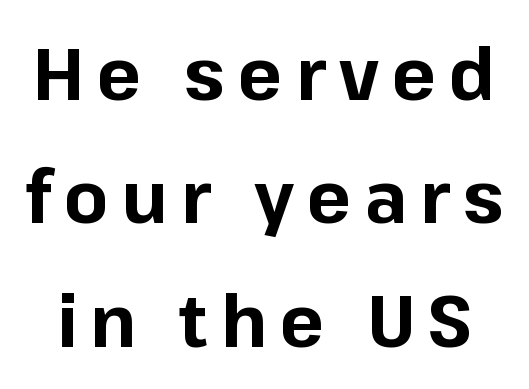
{"serif": "no", "italic": "no", "bold": "yes", "weight": "bold", "width": "normal", "stroke_contrast": "low", "x_height": "medium", "monospaced": "no", "underline": "no", "line_spacing": "normal", "line_spacing_ratio": 1.69, "glyph_px": 73}
